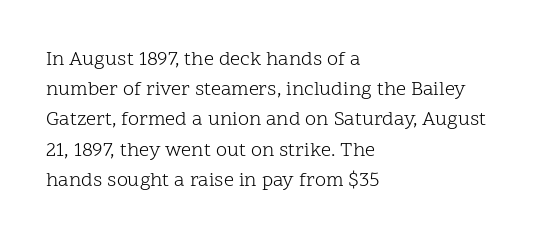
{"italic": "no", "bold": "no", "underline": "no", "align": "left", "line_spacing": "normal", "line_spacing_ratio": 1.51, "letter_spacing": "normal", "letter_spacing_em": 0.0, "glyph_px": 20}
